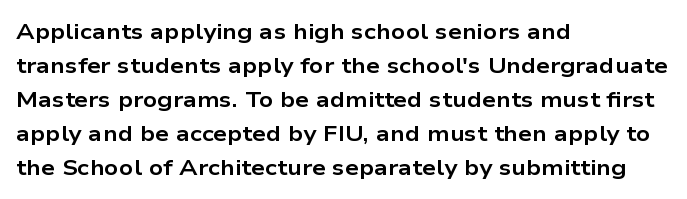
The lettering holds an erect, upright posture throughout. No word sits above an underline. Thick stems and heavy bowls — unmistakably bold. How are the letters spaced? Ordinarily, with no added tracking. Line beginnings align vertically; line endings do not.
